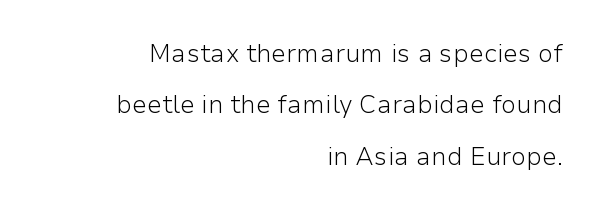
A flush-right, rag-left setting is used for this passage. The space beneath each line is pristine and unruled. Does the leading feel generous? Absolutely, it's lavish. The letters sit at their default tracking, neither squeezed nor spread. The typeface has the unassuming heft of standard copy or less. Every character sits straight up, as roman type does.
